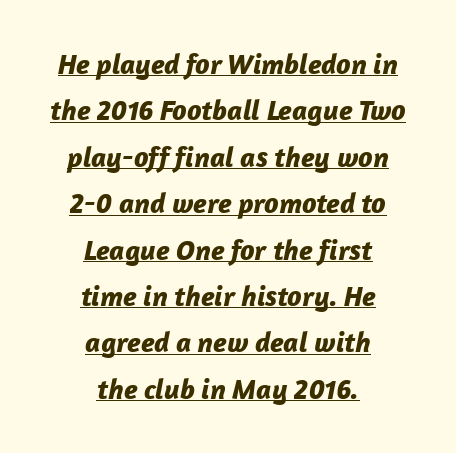
Q: Is the text bold? A: Yes.
Q: Is the text italic (slanted)? A: Yes, it leans right by about 12 degrees.
Q: Is the text underlined? A: Yes.
Q: How is the paragraph aligned? A: Centered.
Q: Is the spacing between letters normal or unusually wide? A: Normal.
Q: Is the spacing between lines tight, normal or loose? A: Normal.
Q: Width (condensed, normal, or wide)? A: Normal.
Q: Stroke contrast? A: Low.
Q: x-height? A: Medium.
Q: Monospaced? A: No.
